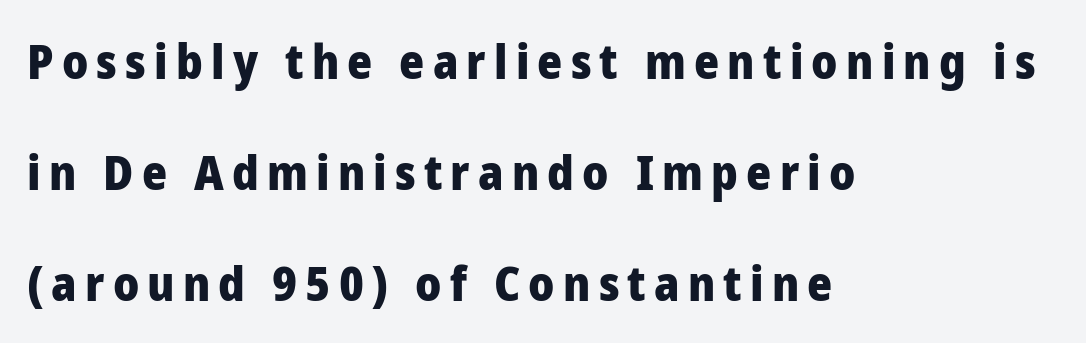
The image shows 48 px heavy sans-serif type, upright; set left-aligned, loose line spacing (2.31x), not underlined; low stroke contrast and a medium x-height.
